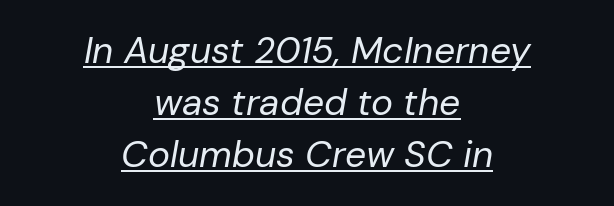
Stroke thickness stays within the range of a standard reading face or lighter. There is no visible air inserted between adjacent glyphs. The specimen includes a rule beneath the text block's lines. Note the varied advance widths — an 'i' is clearly narrower than an 'm'. The glyphs look as if they've been sheared to an angle. Summary of vertical rhythm: regular, with standard interline spacing.
